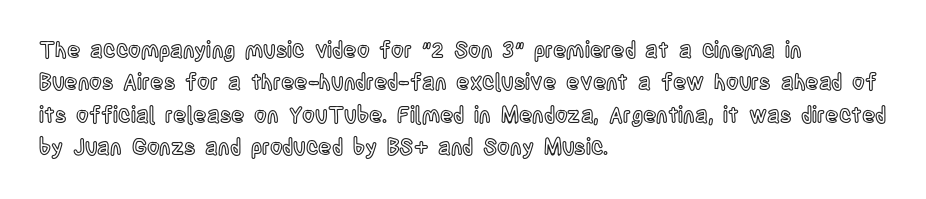
The image shows 22 px text type, upright; set left-aligned, normal line spacing (1.47x), normal letter spacing, not underlined.
